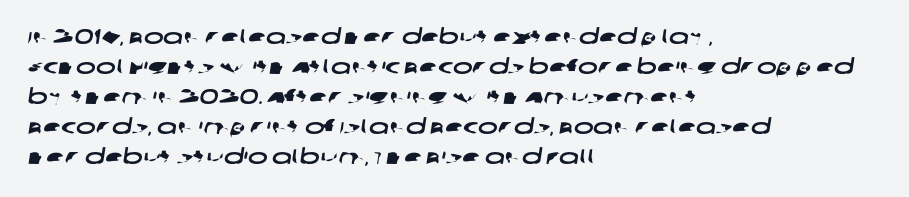
Q: Is the text underlined? A: No.
Q: How is the paragraph aligned? A: Left-aligned.
Q: Is the spacing between letters normal or unusually wide? A: Normal.
Q: Is the spacing between lines tight, normal or loose? A: Normal.
